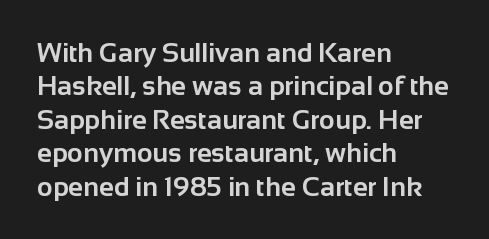
The image shows 27 px bold type, upright; set left-aligned, line spacing 1.24x, normal letter spacing, not underlined.
